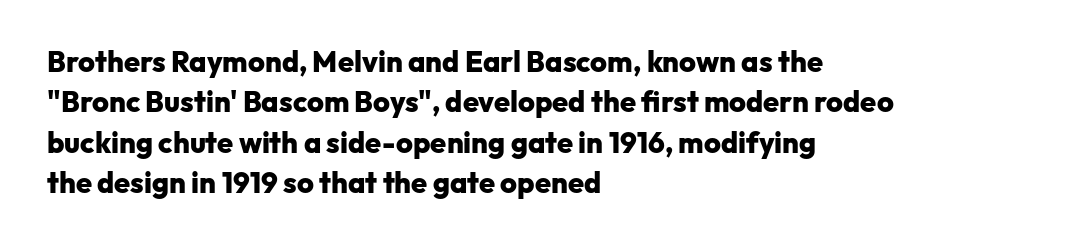
The image shows 29 px heavy sans-serif type, upright; set left-aligned, normal line spacing (1.39x), normal letter spacing, not underlined; low stroke contrast and a medium x-height.
